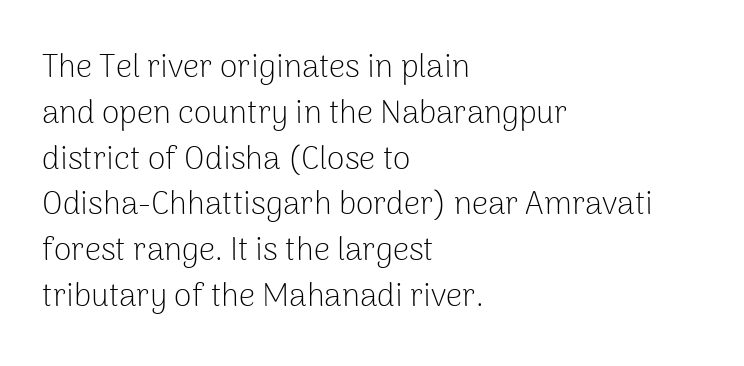
Q: Is the text bold? A: No.
Q: Is the text italic (slanted)? A: No, it is upright.
Q: Is the typeface a serif or a sans-serif typeface? A: Sans-serif.
Q: Is the text underlined? A: No.
Q: How is the paragraph aligned? A: Left-aligned.
Q: Is the spacing between letters normal or unusually wide? A: Normal.
Q: Is the spacing between lines tight, normal or loose? A: Normal.
Q: Width (condensed, normal, or wide)? A: Normal.
Q: Stroke contrast? A: Low.
Q: x-height? A: Medium.
Q: Monospaced? A: No.
